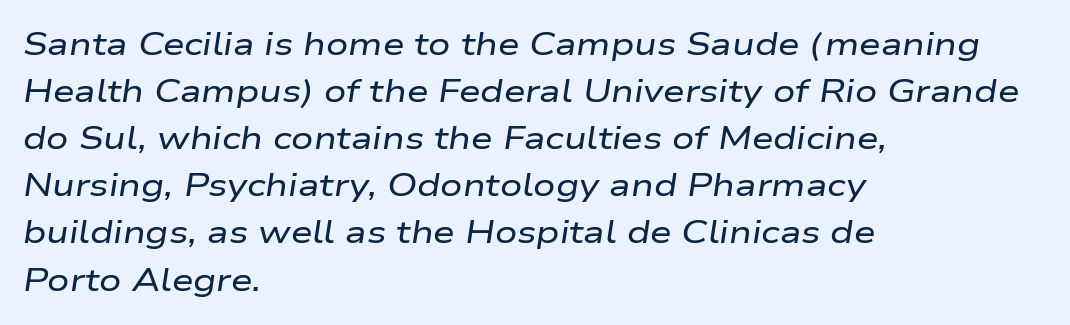
Q: Is the text italic (slanted)? A: Yes, it leans right by about 9 degrees.
Q: Is the text underlined? A: No.
Q: How is the paragraph aligned? A: Left-aligned.
Q: Is the spacing between letters normal or unusually wide? A: Normal.
Q: Is the spacing between lines tight, normal or loose? A: Normal.
Q: Width (condensed, normal, or wide)? A: Wide.
Q: Stroke contrast? A: Low.
Q: x-height? A: Medium.
Q: Monospaced? A: No.
